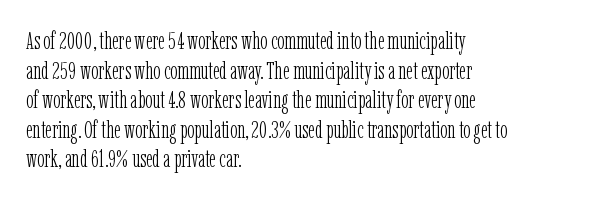
The image shows 24 px text type, upright; set left-aligned, line spacing 1.23x, normal letter spacing, not underlined.
